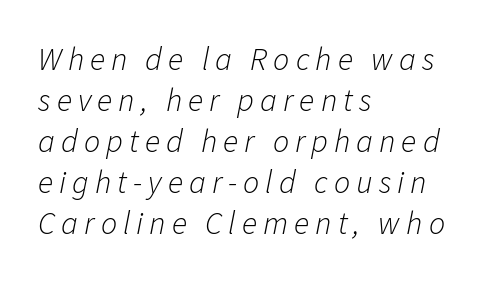
The image shows 32 px light type, italic (leaning right); set left-aligned, normal line spacing (1.28x), not underlined; low stroke contrast and a medium x-height.
